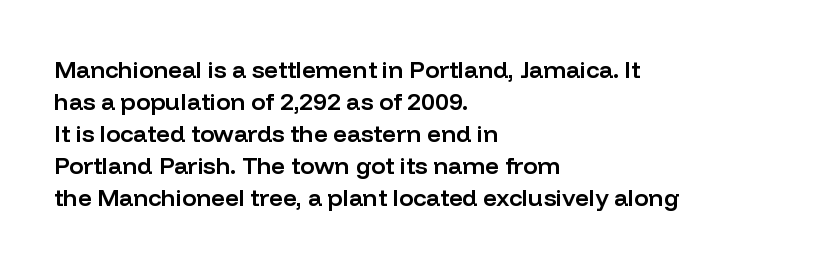
{"italic": "no", "bold": "semi", "underline": "no", "align": "left", "line_spacing": "normal", "line_spacing_ratio": 1.33, "letter_spacing": "normal", "letter_spacing_em": 0.0, "glyph_px": 24}
